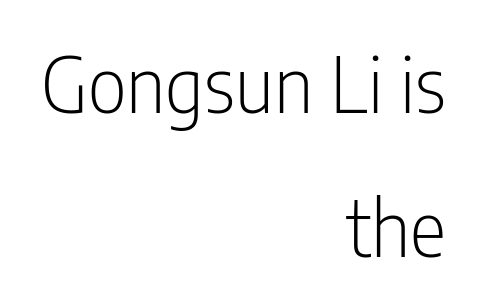
Nothing sits at the stroke ends, so this counts as sans-serif. The letters stand upright; this is a roman face. Each letter keeps its own natural width here, so spacing adapts to shape. This sample is right-justified, so line beginnings fall wherever the words allow. The weight would be labelled regular, book, light, or lighter still.
